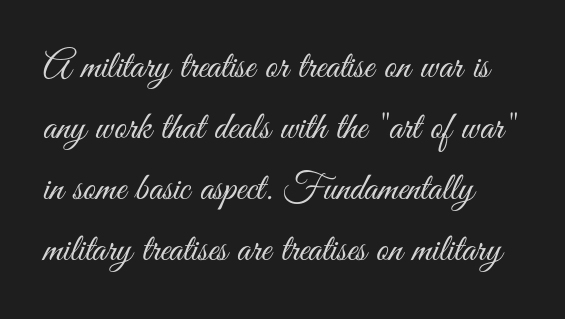
The image shows 39 px light, condensed sans-serif type; set left-aligned, normal line spacing (1.56x), normal letter spacing, not underlined; medium stroke contrast and a small x-height.
